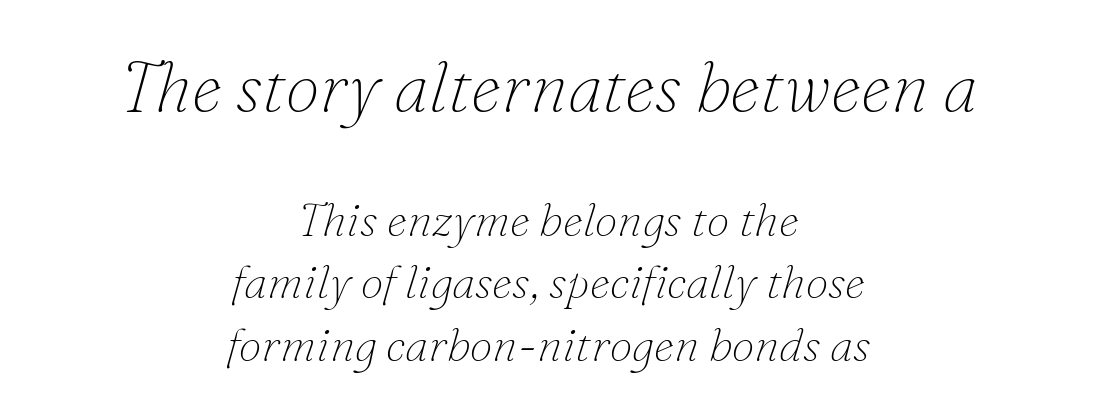
{"serif": "yes", "italic": "yes", "lean": "right", "slant_degrees": 16, "bold": "no", "weight": "thin", "width": "normal", "stroke_contrast": "low", "x_height": "small", "monospaced": "no", "underline": "no", "align": "center", "line_spacing": "normal", "line_spacing_ratio": 1.35, "letter_spacing": "normal", "letter_spacing_em": 0.0, "larger_block": "first", "size_ratio": 1.5, "glyph_px": 69}
